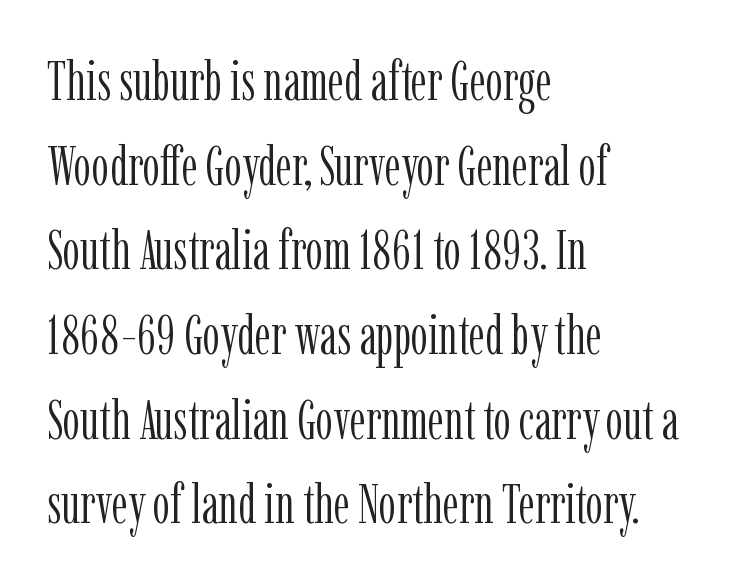
Between one letter and the next there's only the usual sliver of space. The paragraph shown leans on its left margin. The face used here is proportionally spaced, like ordinary book or web type. Note: serifs present on the glyphs.
